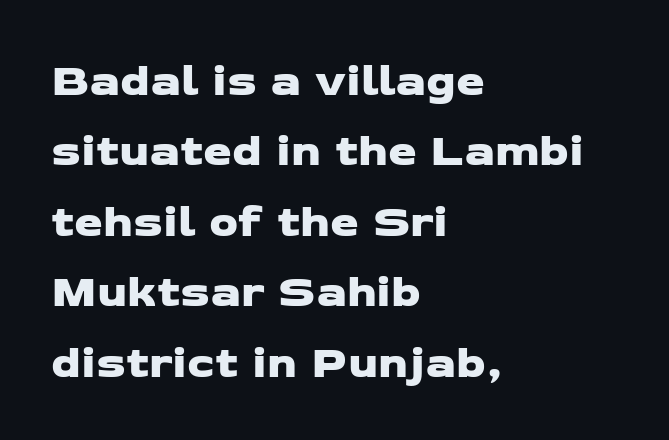
{"serif": "no", "width": "wide", "stroke_contrast": "low", "x_height": "medium", "monospaced": "no", "underline": "no", "align": "left", "line_spacing": "normal", "line_spacing_ratio": 1.53, "letter_spacing": "normal", "letter_spacing_em": 0.0, "glyph_px": 46}
